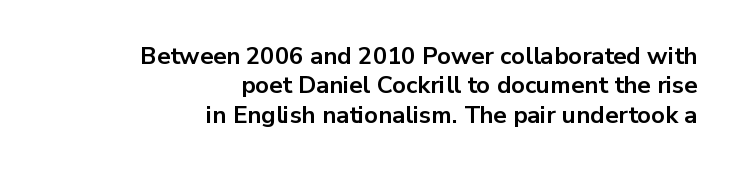
The image shows 24 px bold type, upright; set right-aligned, line spacing 1.22x, normal letter spacing, not underlined.
